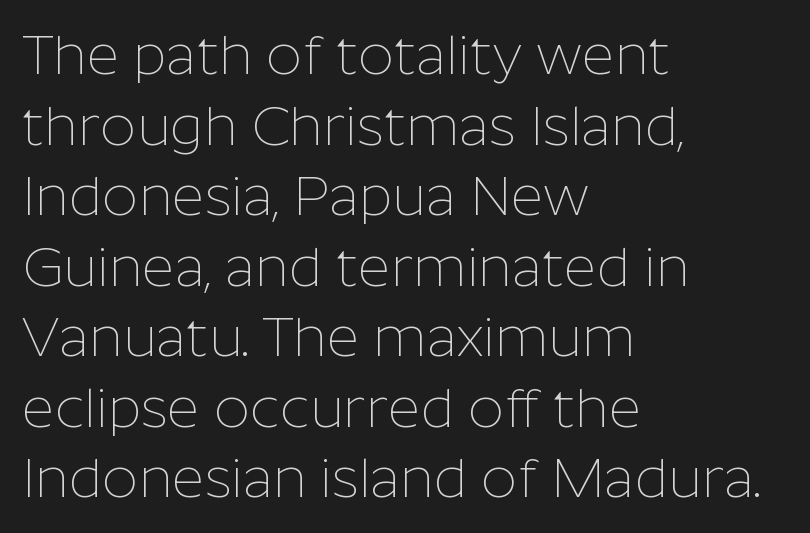
Q: Is the text bold? A: No.
Q: Is the text italic (slanted)? A: No, it is upright.
Q: Is the typeface a serif or a sans-serif typeface? A: Sans-serif.
Q: Is the text underlined? A: No.
Q: How is the paragraph aligned? A: Left-aligned.
Q: Is the spacing between letters normal or unusually wide? A: Normal.
Q: Is the spacing between lines tight, normal or loose? A: Normal.
Q: Width (condensed, normal, or wide)? A: Normal.
Q: Stroke contrast? A: Low.
Q: x-height? A: Medium.
Q: Monospaced? A: No.
